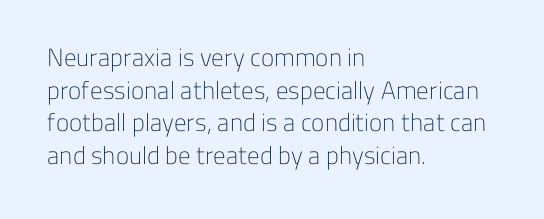
The image shows 25 px text type, upright; set left-aligned, normal line spacing (1.31x), normal letter spacing, not underlined.
